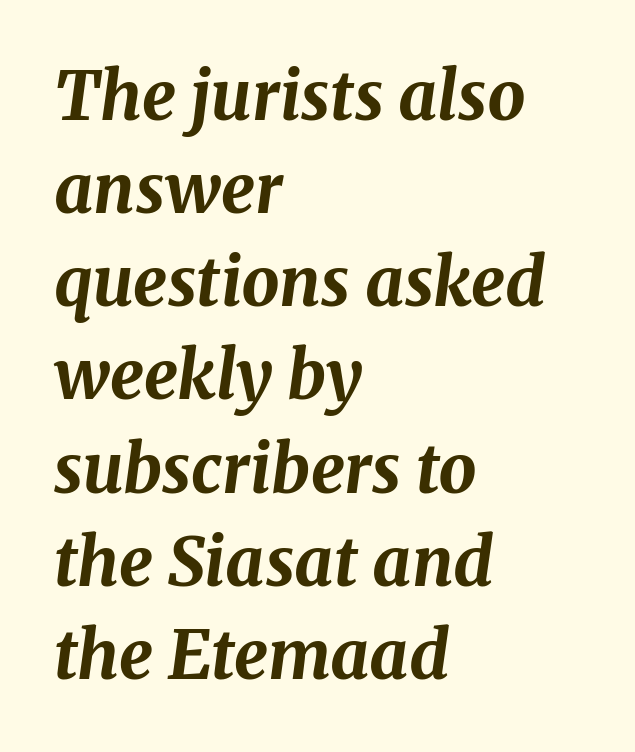
The image shows 67 px bold type, italic (leaning right); set left-aligned, normal line spacing (1.39x), normal letter spacing, not underlined; medium stroke contrast and a medium x-height.
